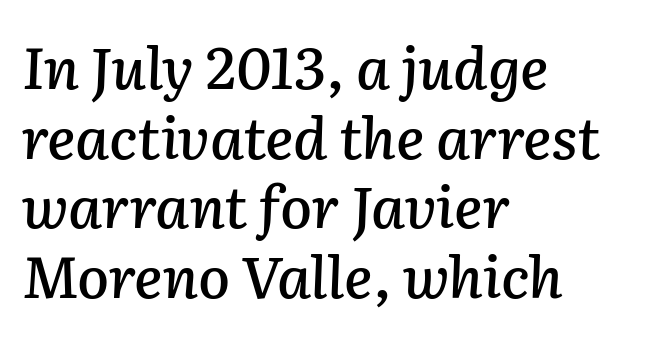
The image shows 58 px text type, italic (leaning right); set left-aligned, line spacing 1.2x, normal letter spacing, not underlined; low stroke contrast and a medium x-height.
